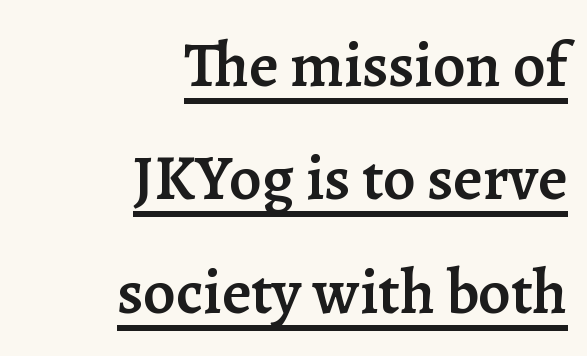
Q: Is the text bold? A: Semi-bold.
Q: Is the text italic (slanted)? A: No, it is upright.
Q: Is the typeface a serif or a sans-serif typeface? A: Serif.
Q: Is the text underlined? A: Yes.
Q: How is the paragraph aligned? A: Right-aligned.
Q: Is the spacing between letters normal or unusually wide? A: Normal.
Q: Width (condensed, normal, or wide)? A: Normal.
Q: Stroke contrast? A: Low.
Q: x-height? A: Medium.
Q: Monospaced? A: No.
